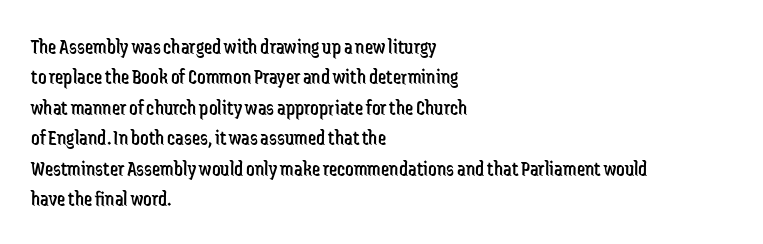
Letter spacing: default. Ink coverage per letter is moderate at most. The rag falls on the right side of this text block. Descenders are the only things crossing below the line. This block has exactly the height ordinary leading produces. This is the regular roman posture of the typeface.
